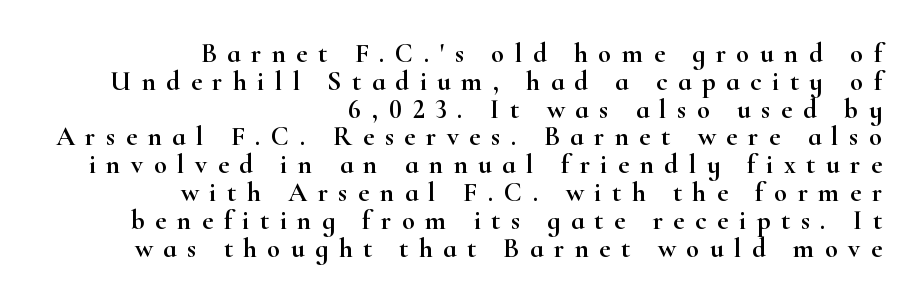
Q: Is the text italic (slanted)? A: No, it is upright.
Q: Is the text underlined? A: No.
Q: How is the paragraph aligned? A: Right-aligned.
Q: Is the spacing between letters normal or unusually wide? A: Unusually wide.
Q: Is the spacing between lines tight, normal or loose? A: Tight.
